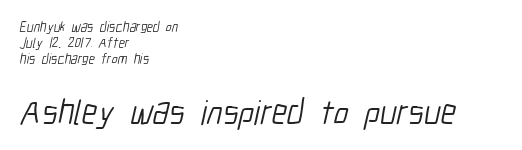
The image shows 35 px light, condensed sans-serif type; set left-aligned, tight line spacing (1.15x), normal letter spacing, not underlined; the second (bottom) block is 2.5x larger; low stroke contrast and a medium x-height.
